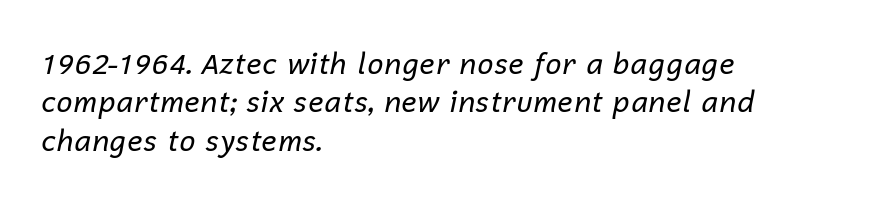
The image shows 29 px regular-weight type, italic (leaning right); set left-aligned, normal line spacing (1.32x), normal letter spacing, not underlined; low stroke contrast and a medium x-height.
